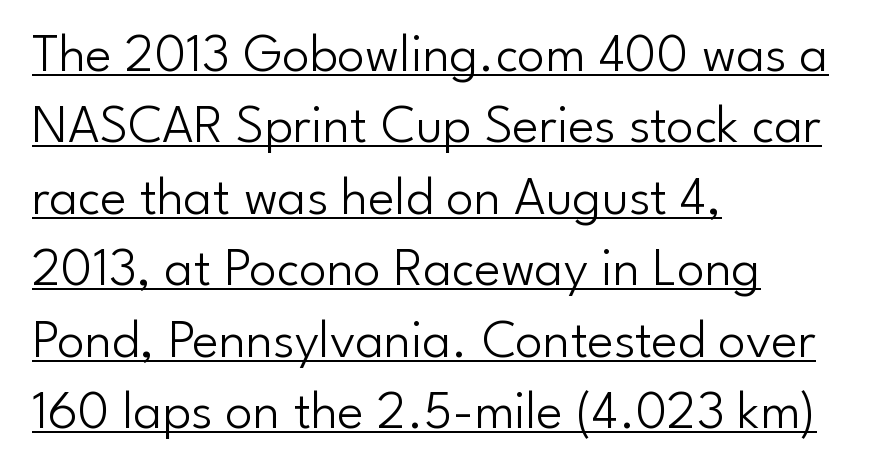
A typesetter would label this face a sans. Baseline-to-baseline distance is the conventional proportion of letter height. No extra ink here — the face is not bold. Line beginnings align vertically; line endings do not. Italic: no, the glyphs are upright roman.
